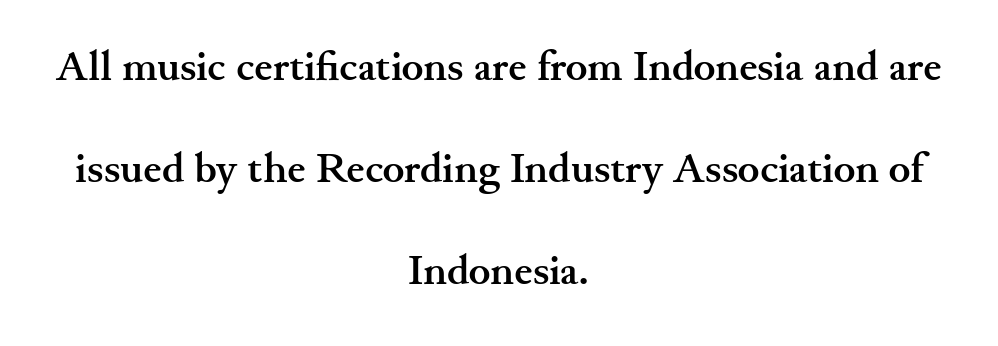
Plenty of ink on the page — the face is bold. Students, note that the glyphs here touch the page at normal intervals. A typesetter would call this proportional, since set widths differ per character. The space directly below the letters is spotless. The font's upright variant was chosen for this text. Layout note: lines centered.
